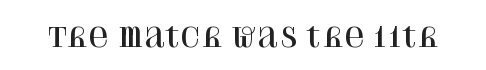
The image shows 27 px text type, upright; set normal letter spacing, not underlined.
